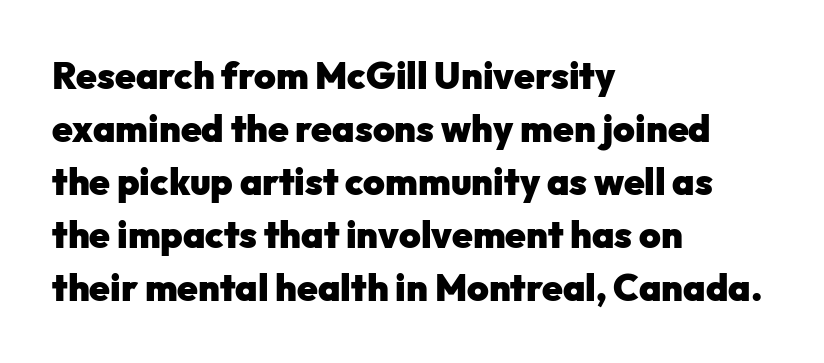
Q: Is the text bold? A: Yes.
Q: Is the text italic (slanted)? A: No, it is upright.
Q: Is the typeface a serif or a sans-serif typeface? A: Sans-serif.
Q: Is the text underlined? A: No.
Q: How is the paragraph aligned? A: Left-aligned.
Q: Is the spacing between letters normal or unusually wide? A: Normal.
Q: Is the spacing between lines tight, normal or loose? A: Normal.
Q: Width (condensed, normal, or wide)? A: Normal.
Q: Stroke contrast? A: Low.
Q: x-height? A: Medium.
Q: Monospaced? A: No.
